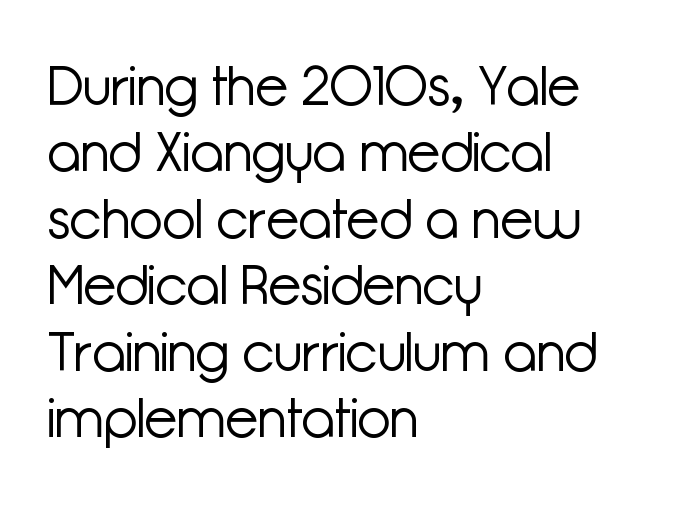
Q: Is the text bold? A: No.
Q: Is the text italic (slanted)? A: No, it is upright.
Q: Is the typeface a serif or a sans-serif typeface? A: Sans-serif.
Q: Is the text underlined? A: No.
Q: How is the paragraph aligned? A: Left-aligned.
Q: Is the spacing between letters normal or unusually wide? A: Normal.
Q: Width (condensed, normal, or wide)? A: Normal.
Q: Stroke contrast? A: Low.
Q: x-height? A: Medium.
Q: Monospaced? A: No.
